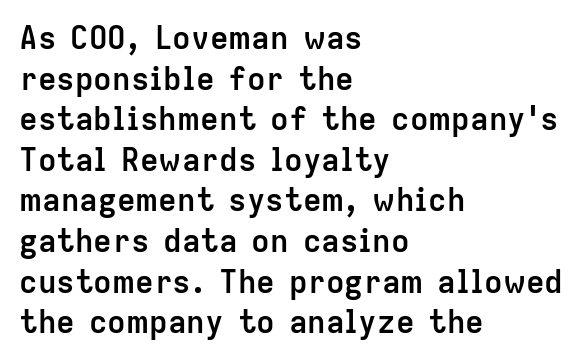
{"serif": "no", "italic": "no", "bold": "yes", "weight": "semibold", "width": "normal", "stroke_contrast": "low", "x_height": "medium", "monospaced": "no", "underline": "no", "align": "left", "line_spacing": "normal", "line_spacing_ratio": 1.31, "letter_spacing": "normal", "letter_spacing_em": 0.0, "glyph_px": 31}
